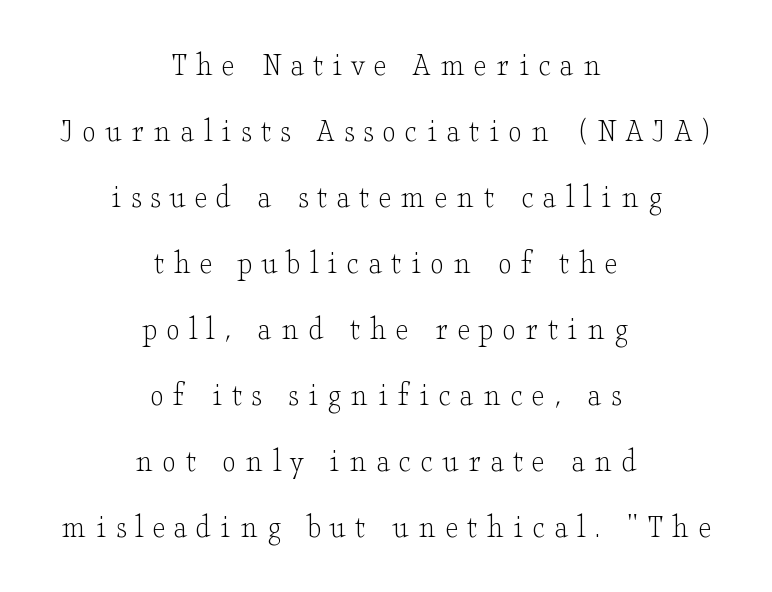
{"serif": "yes", "italic": "no", "bold": "no", "weight": "light", "width": "wide", "stroke_contrast": "low", "x_height": "small", "monospaced": "no", "underline": "no", "align": "center", "line_spacing": "loose", "line_spacing_ratio": 1.94, "letter_spacing": "wide", "letter_spacing_em": 0.27, "glyph_px": 34}
